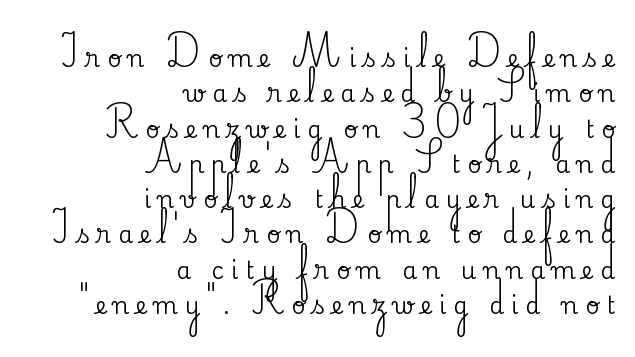
Q: Is the text italic (slanted)? A: No, it is upright.
Q: Is the text underlined? A: No.
Q: How is the paragraph aligned? A: Right-aligned.
Q: Is the spacing between letters normal or unusually wide? A: Unusually wide.
Q: Is the spacing between lines tight, normal or loose? A: Normal.
